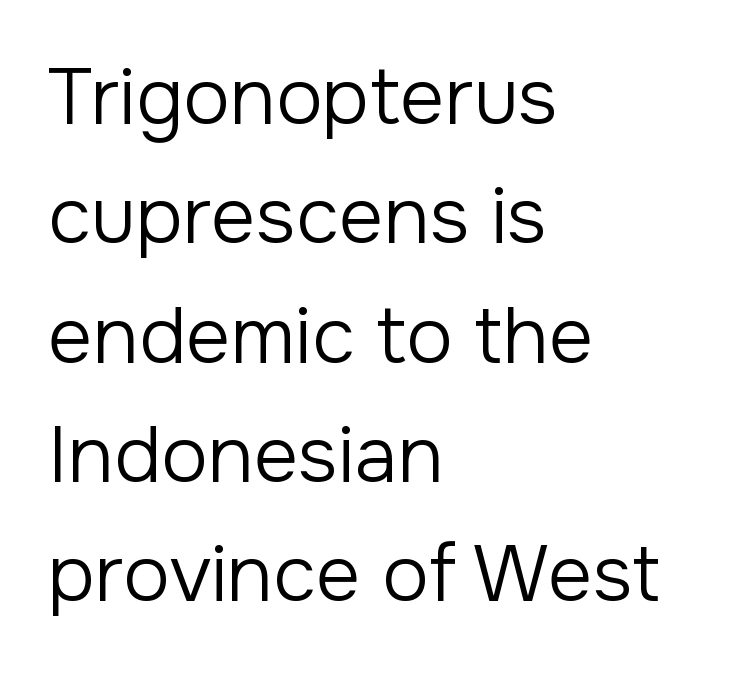
The image shows 78 px regular-weight sans-serif type, upright; set left-aligned, normal line spacing (1.53x), normal letter spacing, not underlined; low stroke contrast and a medium x-height.
